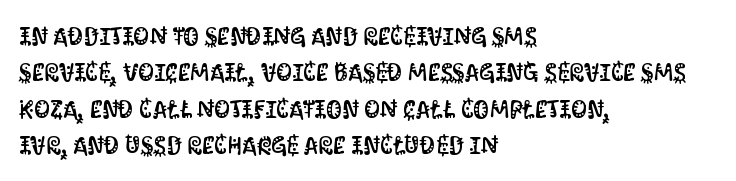
{"italic": "no", "underline": "no", "align": "left", "line_spacing": "normal", "line_spacing_ratio": 1.46, "letter_spacing": "normal", "letter_spacing_em": 0.0, "glyph_px": 25}
